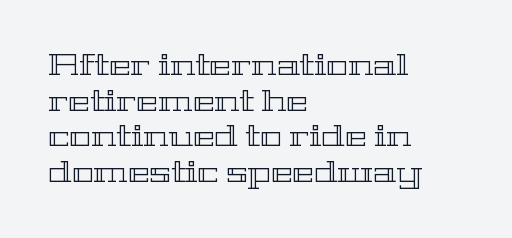
This is the regular roman posture of the typeface. Line beginnings align vertically; line endings do not. Each letter keeps its own natural width here, so spacing adapts to shape. Does extra space separate the letters? No, they use regular spacing. Beneath every word, the page is bare.
